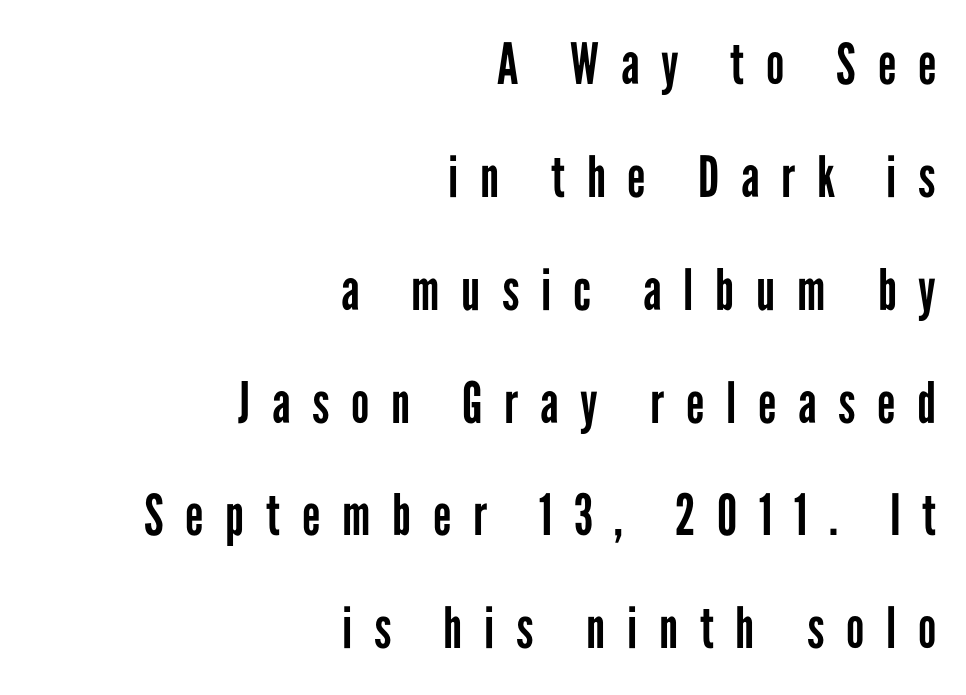
Q: Is the text bold? A: No.
Q: Is the text italic (slanted)? A: No, it is upright.
Q: Is the typeface a serif or a sans-serif typeface? A: Sans-serif.
Q: Is the text underlined? A: No.
Q: How is the paragraph aligned? A: Right-aligned.
Q: Is the spacing between letters normal or unusually wide? A: Unusually wide.
Q: Is the spacing between lines tight, normal or loose? A: Loose.
Q: Width (condensed, normal, or wide)? A: Condensed.
Q: Stroke contrast? A: Low.
Q: x-height? A: Medium.
Q: Monospaced? A: No.
